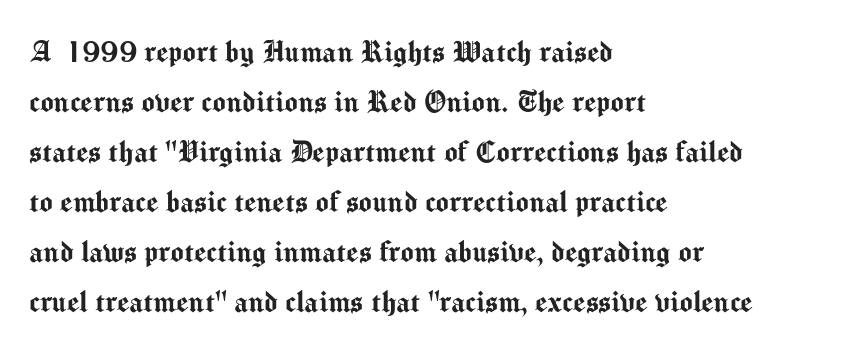
The image shows 35 px sans-serif type, upright; set left-aligned, normal line spacing (1.43x), normal letter spacing, not underlined; medium stroke contrast and a medium x-height.
